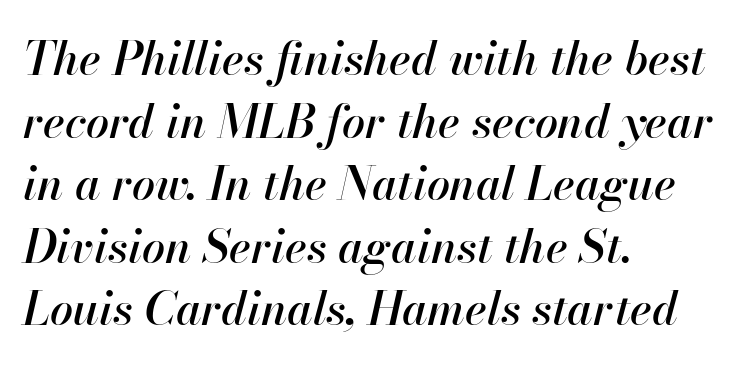
Unmarked baselines from the first word to the last. The horizontal fit of the characters is conventional and even. Horizontally, the lines are justified to the leading edge only. Is this a fixed-width face? No — the glyphs have proportional, varying widths. Designer's note — italics engaged. Rows of type keep a routine distance in the vertical direction.
